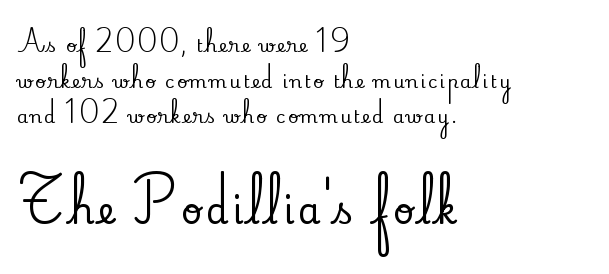
Tall strokes in this sample are plumb rather than angled. Examine the stroke ends and you'll spot serifs. Which margin do the lines hug? The left one — the right edge is uneven. Clear beneath every line of the passage. The letters in the lower block stand taller than those in the block above. If you measured baseline to baseline, you'd find a long distance.
